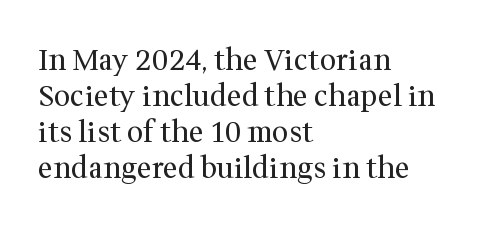
Q: Is the text bold? A: No.
Q: Is the text italic (slanted)? A: No, it is upright.
Q: Is the typeface a serif or a sans-serif typeface? A: Serif.
Q: Is the text underlined? A: No.
Q: How is the paragraph aligned? A: Left-aligned.
Q: Is the spacing between letters normal or unusually wide? A: Normal.
Q: Width (condensed, normal, or wide)? A: Normal.
Q: Stroke contrast? A: Medium.
Q: x-height? A: Medium.
Q: Monospaced? A: No.
